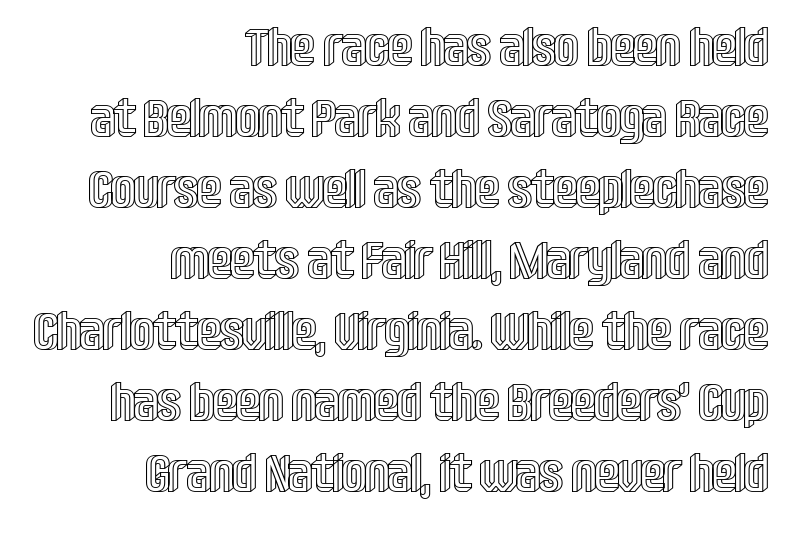
The image shows 53 px condensed type, upright; set right-aligned, normal line spacing (1.34x), normal letter spacing, not underlined; a large x-height.
